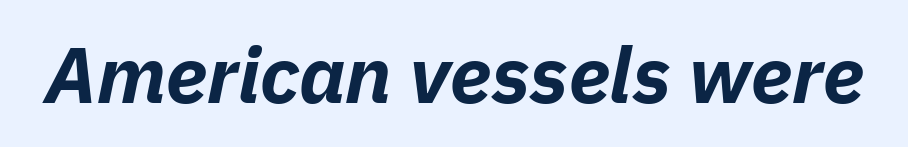
Emphasis by weight is at full strength: bold. The passage shown is typed in a proportional face where columns would drift. Style check: oblique. Words appear dense and cohesive because spacing is normal. The gap between lines stays unmarked.
